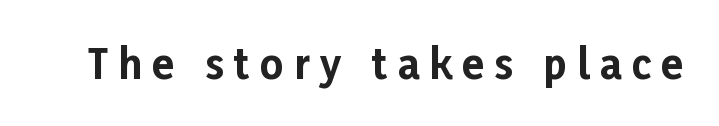
{"serif": "no", "italic": "no", "bold": "yes", "weight": "bold", "width": "normal", "stroke_contrast": "low", "x_height": "medium", "monospaced": "no", "underline": "no", "letter_spacing": "wide", "letter_spacing_em": 0.26, "glyph_px": 40}
